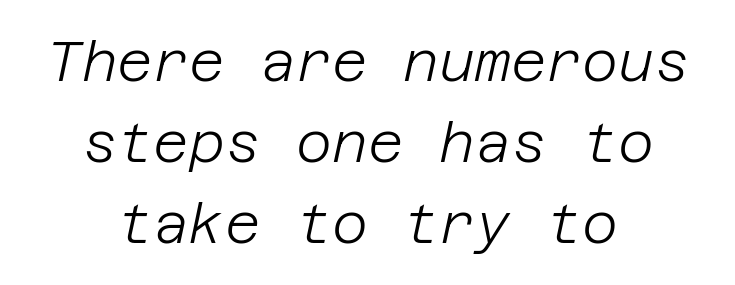
{"italic": "yes", "lean": "right", "slant_degrees": 12, "bold": "no", "weight": "light", "width": "normal", "stroke_contrast": "low", "x_height": "large", "underline": "no", "align": "center", "line_spacing": "normal", "line_spacing_ratio": 1.47, "letter_spacing": "normal", "letter_spacing_em": 0.0, "glyph_px": 55}
